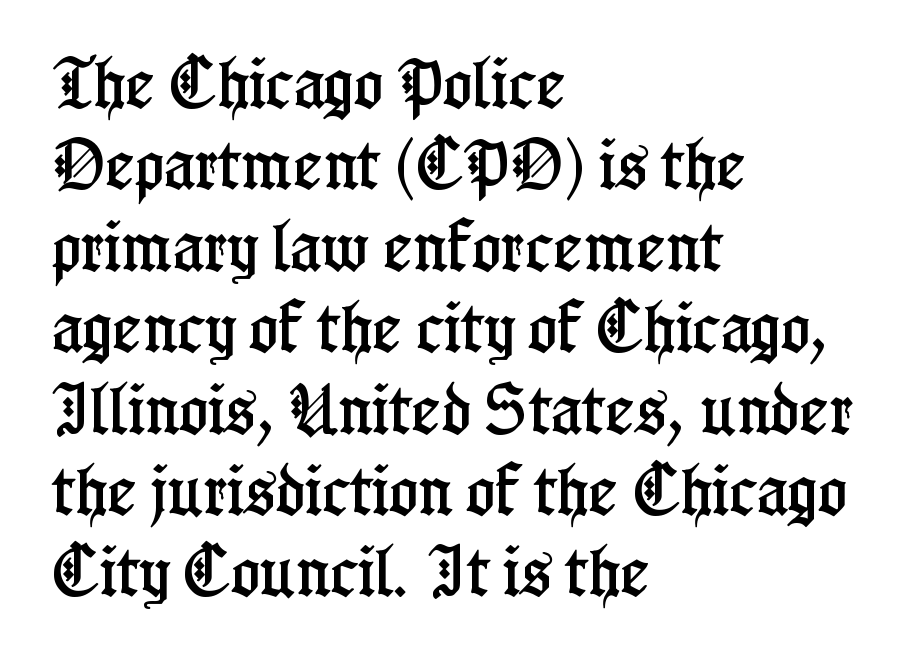
The passage shown stacks its lines at a standard gap. Here the designer chose a conventional face with non-uniform glyph widths. The type family on display is of the serif kind. Each word holds together tightly as a unit, with standard inter-letter gaps. Casual observation: everything's shoved over to the left.
